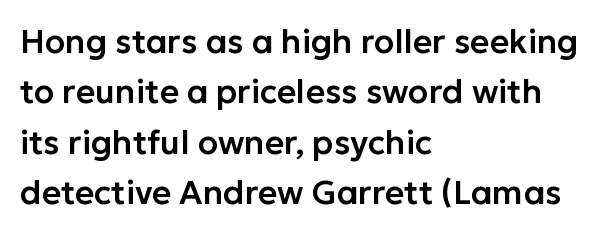
The rendering uses natural spacing where letterforms have individual widths. Honestly, there is no underline to notice here at all. Tracking here is standard; glyphs follow each other at the usual distance. The lettering stays uniformly vertical, giving the passage a roman look. Is there much room between lines? A standard amount, neither cramped nor airy. The lines in this sample share a left origin and differ only in where they stop.
